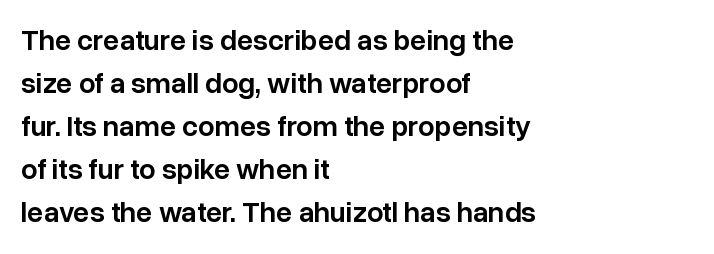
Anything drawn beneath the words? Only blank space. Serifs: no, the terminals of the letterforms are clean. These lines were composed using upright roman letters. Vertical spacing — default. The face used here is a semibold: visibly heavier than regular, lighter than bold.
